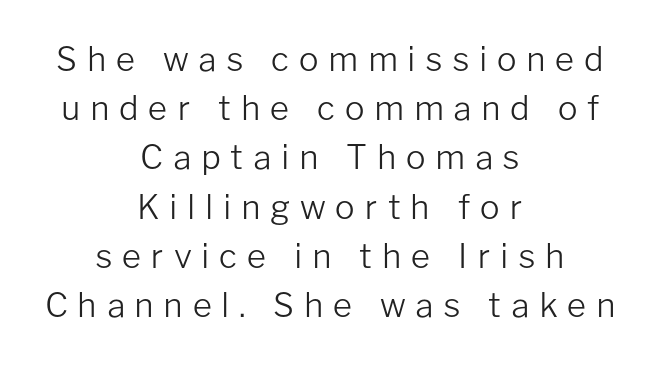
{"serif": "no", "italic": "no", "bold": "no", "weight": "light", "width": "normal", "stroke_contrast": "low", "x_height": "medium", "monospaced": "no", "underline": "no", "align": "center", "line_spacing": "normal", "line_spacing_ratio": 1.49, "letter_spacing": "wide", "letter_spacing_em": 0.29, "glyph_px": 33}
